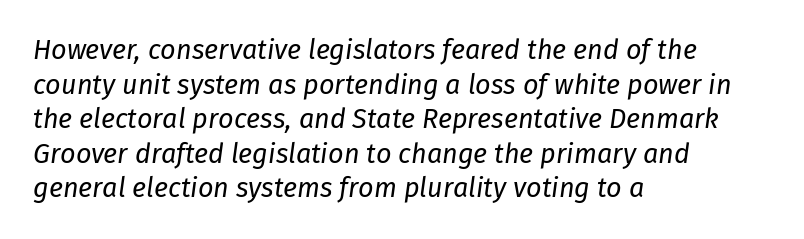
Q: Is the text bold? A: No.
Q: Is the text italic (slanted)? A: Yes, it leans right by about 8 degrees.
Q: Is the text underlined? A: No.
Q: How is the paragraph aligned? A: Left-aligned.
Q: Is the spacing between letters normal or unusually wide? A: Normal.
Q: Is the spacing between lines tight, normal or loose? A: Normal.
